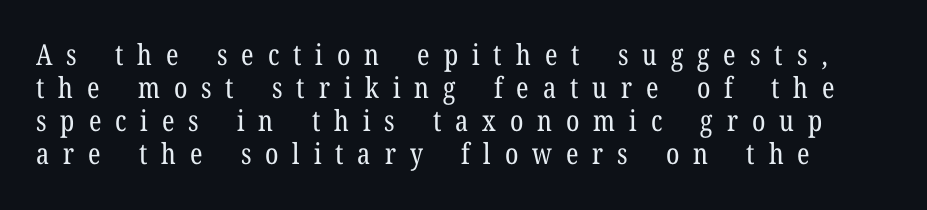
The image shows 29 px regular-weight, condensed serif type, upright; set tight line spacing (1.14x), unusually wide letter spacing (+0.48 em), not underlined; low stroke contrast and a medium x-height.
